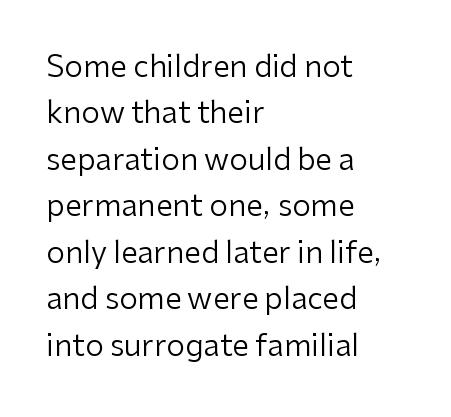
Q: Is the text bold? A: No.
Q: Is the text italic (slanted)? A: No, it is upright.
Q: Is the typeface a serif or a sans-serif typeface? A: Sans-serif.
Q: Is the text underlined? A: No.
Q: How is the paragraph aligned? A: Left-aligned.
Q: Is the spacing between letters normal or unusually wide? A: Normal.
Q: Is the spacing between lines tight, normal or loose? A: Normal.
Q: Width (condensed, normal, or wide)? A: Normal.
Q: Stroke contrast? A: Low.
Q: x-height? A: Medium.
Q: Monospaced? A: No.
